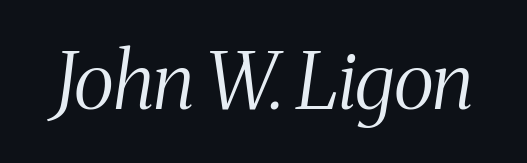
{"serif": "yes", "italic": "yes", "lean": "right", "slant_degrees": 8, "bold": "no", "weight": "light", "width": "condensed", "stroke_contrast": "medium", "x_height": "medium", "monospaced": "no", "underline": "no", "letter_spacing": "normal", "letter_spacing_em": 0.0, "glyph_px": 78}
